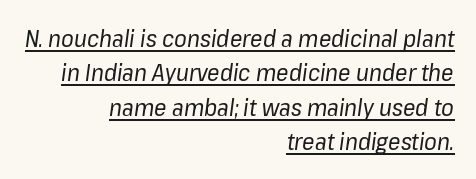
The image shows 23 px text type, italic (leaning right); set right-aligned, normal line spacing (1.49x), normal letter spacing, underlined.
